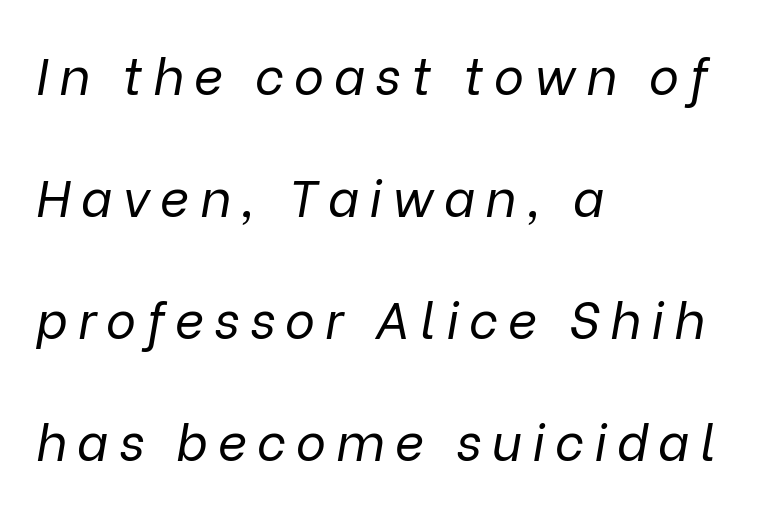
These lines have a slow, spaced-out rhythm from letter to letter. One glance says open: line gaps are wider than usual. The letterforms sit at book weight or below. The face used here is proportionally spaced, like ordinary book or web type.
